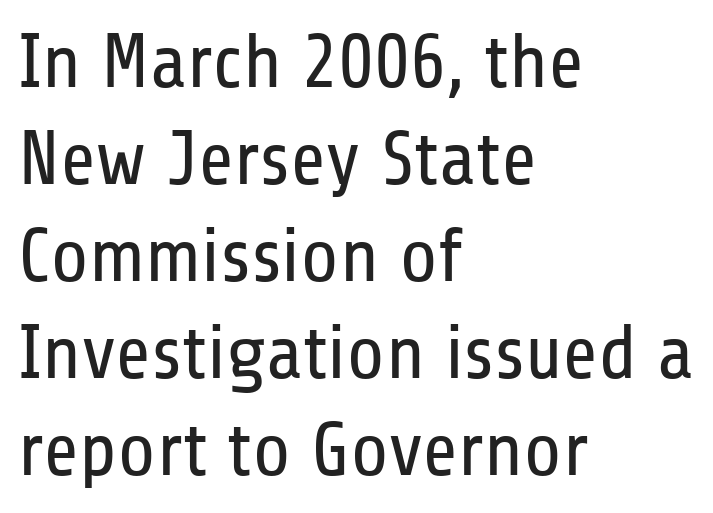
{"serif": "no", "italic": "no", "bold": "no", "weight": "regular", "width": "condensed", "stroke_contrast": "low", "x_height": "medium", "monospaced": "no", "underline": "no", "align": "left", "line_spacing": "normal", "line_spacing_ratio": 1.26, "letter_spacing": "normal", "letter_spacing_em": 0.0, "glyph_px": 77}
